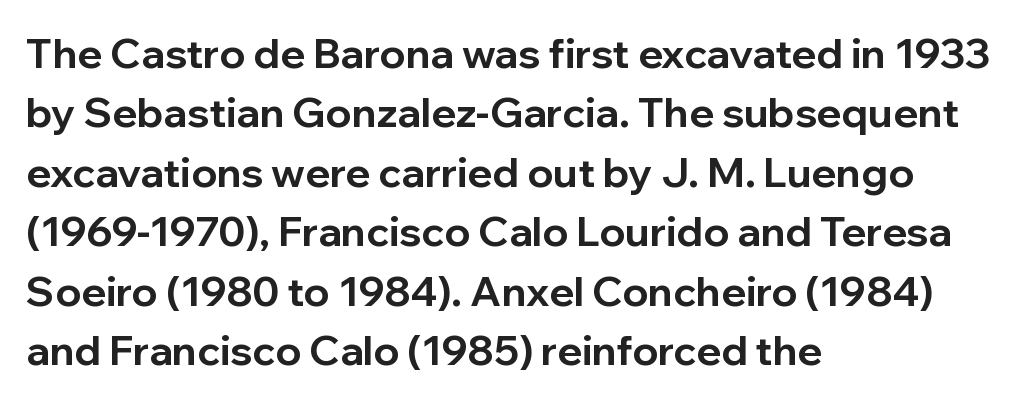
Q: Is the text bold? A: Yes.
Q: Is the text italic (slanted)? A: No, it is upright.
Q: Is the typeface a serif or a sans-serif typeface? A: Sans-serif.
Q: Is the text underlined? A: No.
Q: How is the paragraph aligned? A: Left-aligned.
Q: Is the spacing between letters normal or unusually wide? A: Normal.
Q: Is the spacing between lines tight, normal or loose? A: Normal.
Q: Width (condensed, normal, or wide)? A: Normal.
Q: Stroke contrast? A: Low.
Q: x-height? A: Medium.
Q: Monospaced? A: No.
